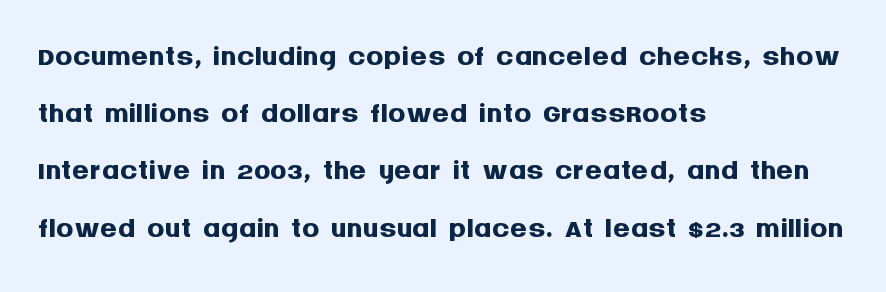
Examine the stroke ends and you'll find no serifs. Is the type bold? Yes — the strokes are clearly thick and heavy. These lines were composed using upright roman letters. This rendering leaves character spacing at its baseline value.
